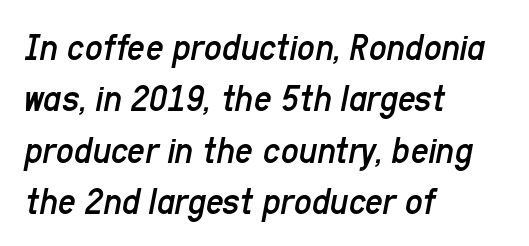
The image shows 39 px regular-weight, condensed type, italic (leaning right); set left-aligned, normal line spacing (1.32x), normal letter spacing, not underlined; low stroke contrast and a medium x-height.
